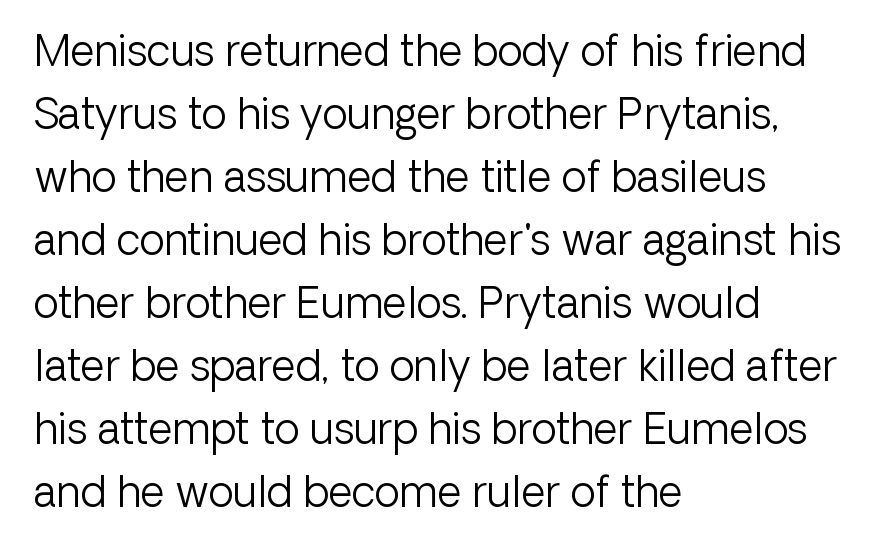
Q: Is the text bold? A: No.
Q: Is the text italic (slanted)? A: No, it is upright.
Q: Is the typeface a serif or a sans-serif typeface? A: Sans-serif.
Q: Is the text underlined? A: No.
Q: How is the paragraph aligned? A: Left-aligned.
Q: Is the spacing between letters normal or unusually wide? A: Normal.
Q: Is the spacing between lines tight, normal or loose? A: Normal.
Q: Width (condensed, normal, or wide)? A: Normal.
Q: Stroke contrast? A: Low.
Q: x-height? A: Medium.
Q: Monospaced? A: No.
